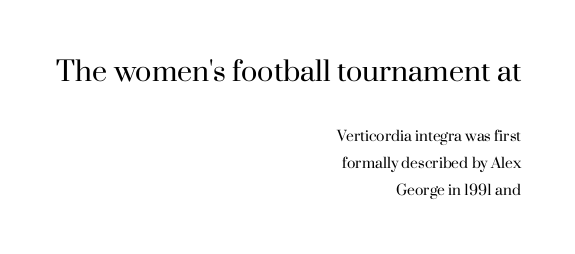
{"italic": "no", "bold": "no", "underline": "no", "align": "right", "line_spacing": "loose", "line_spacing_ratio": 1.91, "letter_spacing": "normal", "letter_spacing_em": 0.0, "larger_block": "first", "size_ratio": 1.93, "glyph_px": 27}
